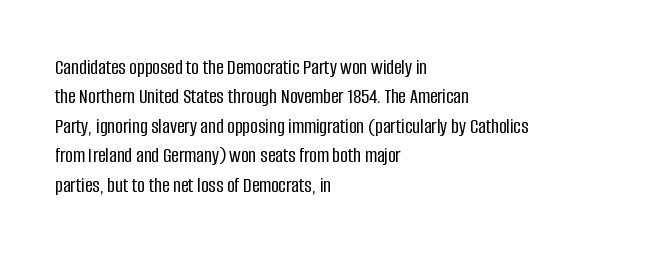
{"italic": "no", "underline": "no", "align": "left", "line_spacing": "normal", "line_spacing_ratio": 1.4, "letter_spacing": "normal", "letter_spacing_em": 0.0, "glyph_px": 21}
